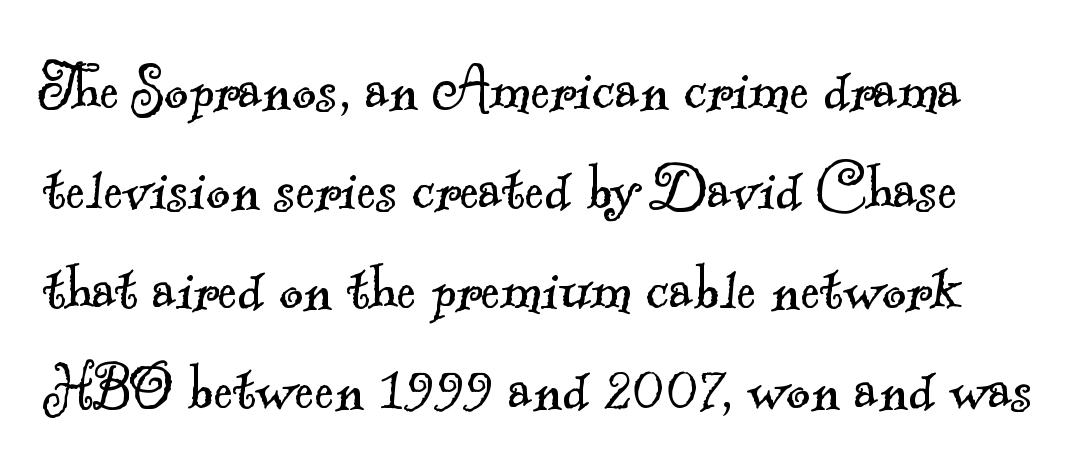
{"serif": "yes", "bold": "no", "weight": "light", "width": "normal", "x_height": "small", "monospaced": "no", "underline": "no", "line_spacing": "normal", "line_spacing_ratio": 1.37, "letter_spacing": "normal", "letter_spacing_em": 0.0, "glyph_px": 73}
